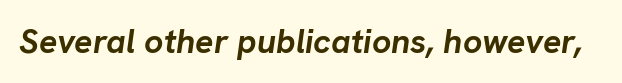
Standard letterfit; no display-style spreading of the glyphs. Pretty heavy lettering here — definitely bold. Italic: yes, the glyphs are oblique. You could not count columns in this text — the font is proportionally spaced. Honestly, there is no underline to notice here at all.
